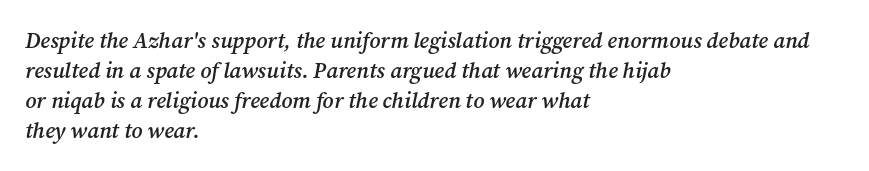
Q: Is the text bold? A: Semi-bold.
Q: Is the text italic (slanted)? A: Yes, it leans right by about 12 degrees.
Q: Is the text underlined? A: No.
Q: How is the paragraph aligned? A: Left-aligned.
Q: Is the spacing between letters normal or unusually wide? A: Normal.
Q: Is the spacing between lines tight, normal or loose? A: Normal.
